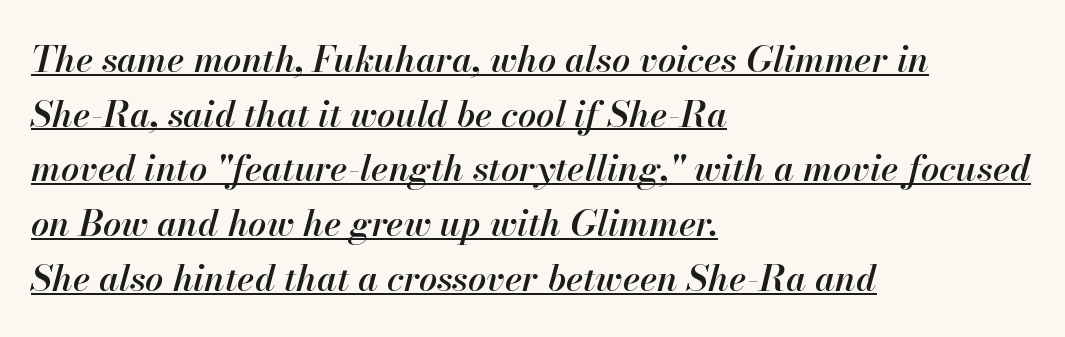
Q: Is the text bold? A: Semi-bold.
Q: Is the text italic (slanted)? A: Yes, it leans right by about 13 degrees.
Q: Is the text underlined? A: Yes.
Q: How is the paragraph aligned? A: Left-aligned.
Q: Is the spacing between letters normal or unusually wide? A: Normal.
Q: Is the spacing between lines tight, normal or loose? A: Normal.
Q: Width (condensed, normal, or wide)? A: Normal.
Q: Stroke contrast? A: High.
Q: x-height? A: Small.
Q: Monospaced? A: No.
